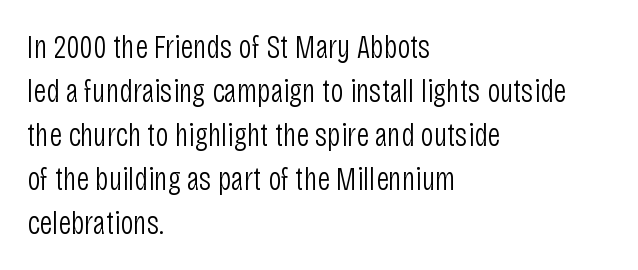
Stroke thickness stays within the range of a standard reading face or lighter. Font category for this specimen: sans-serif. Do the characters align in a grid? No, the font is proportional. Line beginnings align vertically; line endings do not.
